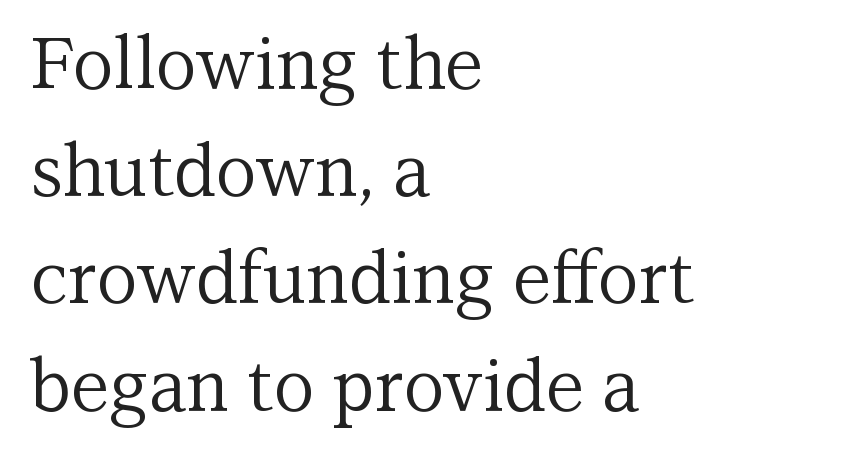
The image shows 71 px regular-weight serif type, upright; set left-aligned, normal line spacing (1.51x), normal letter spacing, not underlined; medium stroke contrast and a medium x-height.
